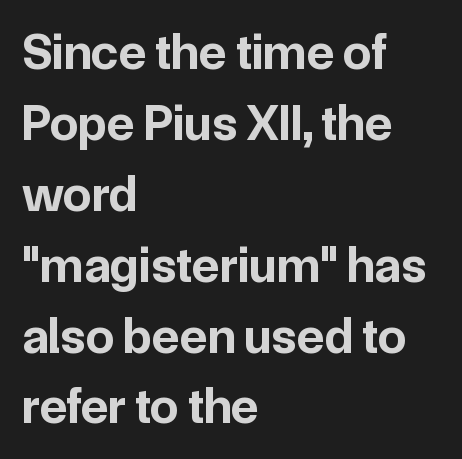
Q: Is the text bold? A: Yes.
Q: Is the text italic (slanted)? A: No, it is upright.
Q: Is the typeface a serif or a sans-serif typeface? A: Sans-serif.
Q: Is the text underlined? A: No.
Q: How is the paragraph aligned? A: Left-aligned.
Q: Is the spacing between letters normal or unusually wide? A: Normal.
Q: Is the spacing between lines tight, normal or loose? A: Normal.
Q: Width (condensed, normal, or wide)? A: Normal.
Q: Stroke contrast? A: Low.
Q: x-height? A: Medium.
Q: Monospaced? A: No.
